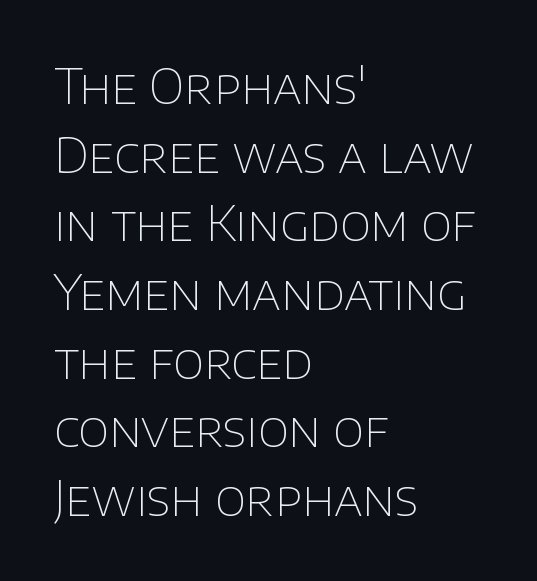
Q: Is the text bold? A: No.
Q: Is the text italic (slanted)? A: No, it is upright.
Q: Is the typeface a serif or a sans-serif typeface? A: Sans-serif.
Q: Is the text underlined? A: No.
Q: How is the paragraph aligned? A: Left-aligned.
Q: Is the spacing between letters normal or unusually wide? A: Normal.
Q: Is the spacing between lines tight, normal or loose? A: Normal.
Q: Width (condensed, normal, or wide)? A: Normal.
Q: Stroke contrast? A: Low.
Q: x-height? A: Large.
Q: Monospaced? A: No.
